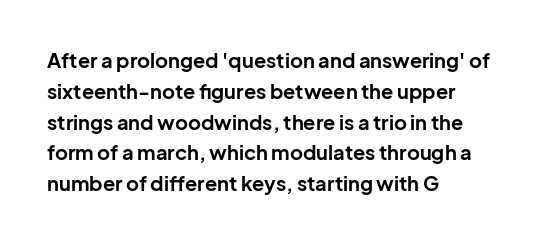
A student would call this left alignment; a typographer would say flush left, rag right. Any mark beneath the type? The region is blank. A dark, heavy texture on the line: the type is bold. The leading is moderate, giving the passage an even texture. The gaps between neighbouring characters are ordinary and unremarkable. The axis of the letterforms is exactly vertical.
